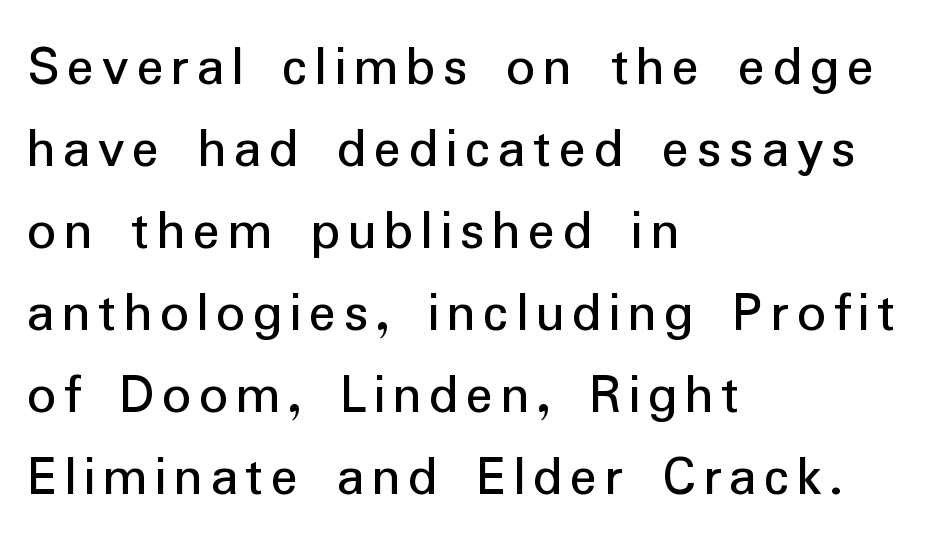
The image shows 57 px regular-weight sans-serif type, upright; set left-aligned, normal line spacing (1.44x), not underlined; low stroke contrast and a medium x-height.
